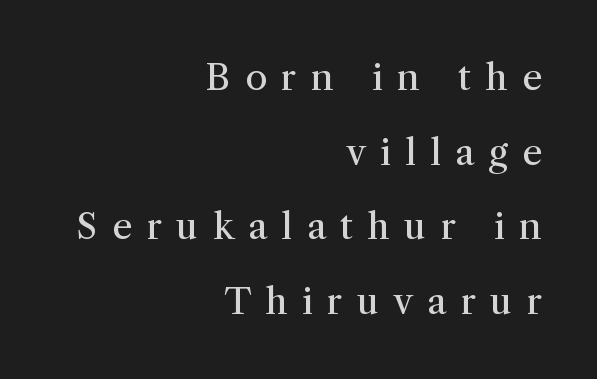
The image shows 36 px regular-weight serif type, upright; set right-aligned, loose line spacing (2.07x), unusually wide letter spacing (+0.4 em), not underlined; medium stroke contrast and a medium x-height.
